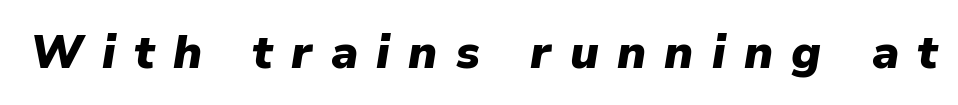
The image shows 47 px heavy type, italic (leaning right); set unusually wide letter spacing (+0.39 em), not underlined; low stroke contrast and a medium x-height.
